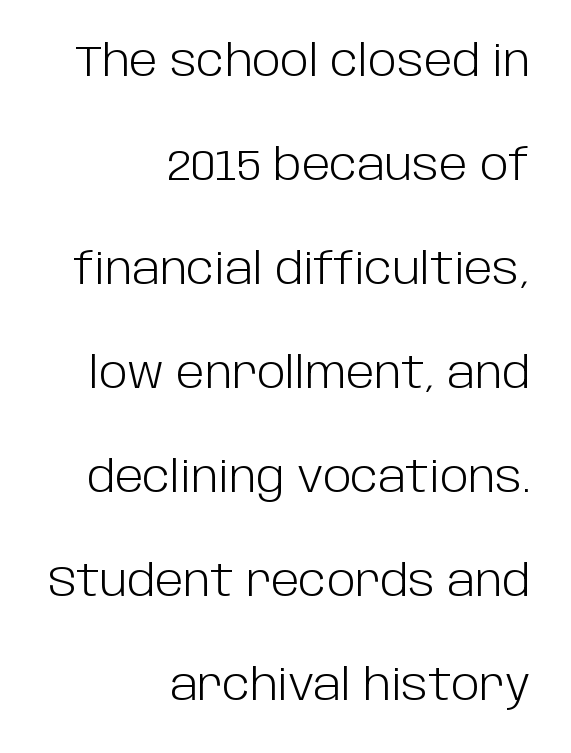
The image shows 43 px light sans-serif type, upright; set right-aligned, loose line spacing (2.42x), normal letter spacing, not underlined; low stroke contrast and a large x-height.
